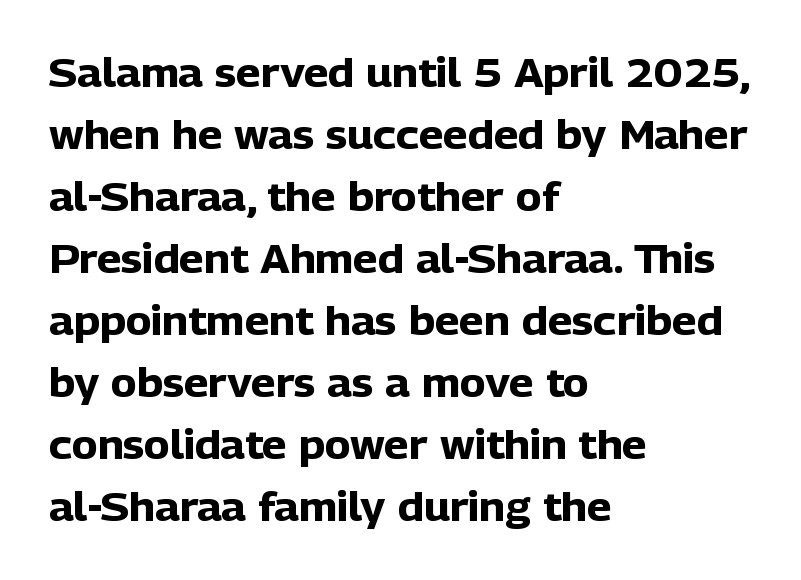
The glyphs in this specimen are sans serif. The setting favours the left margin, as ordinary paragraphs usually do. A clean baseline with only descenders dipping below it. Notice how thick the strokes are: this is what a full bold looks like. Looks like regular typesetting: each glyph gets only the width it needs.
